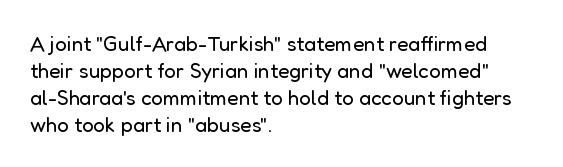
{"italic": "no", "bold": "no", "underline": "no", "align": "left", "line_spacing": "normal", "line_spacing_ratio": 1.28, "letter_spacing": "normal", "letter_spacing_em": 0.0, "glyph_px": 21}
